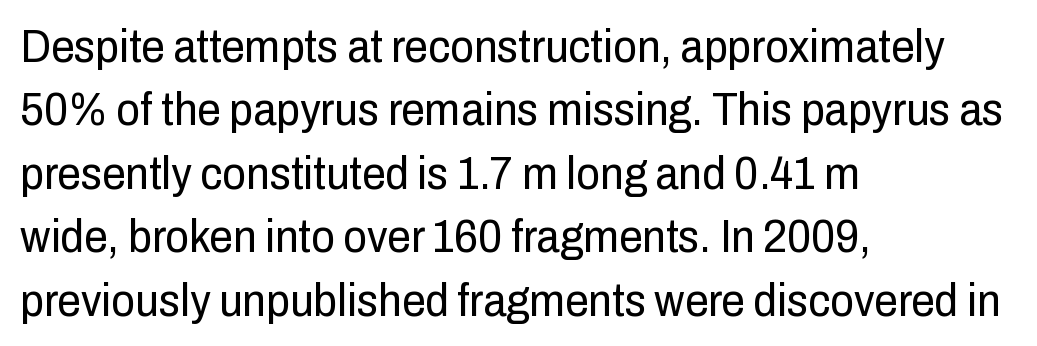
In CSS terms this would be text-align: left. The specimen reads as upright at a glance. Glance below the letters and you will spot only blank space. You could call the tracking neutral — neither tight nor loose. The block of text has a typical density, with ordinary space between rows. Is this a fixed-width face? No — the glyphs have proportional, varying widths.
